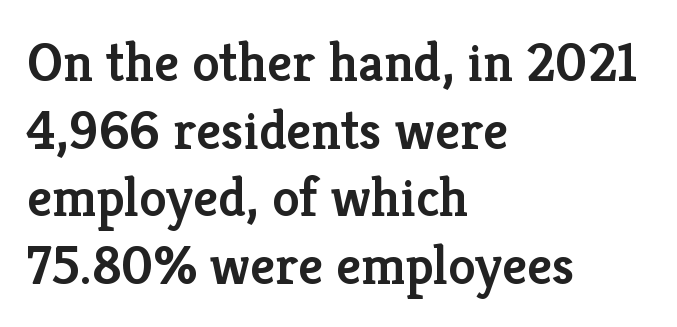
The image shows 55 px semibold serif type, upright; set left-aligned, line spacing 1.23x, normal letter spacing, not underlined; low stroke contrast and a medium x-height.
